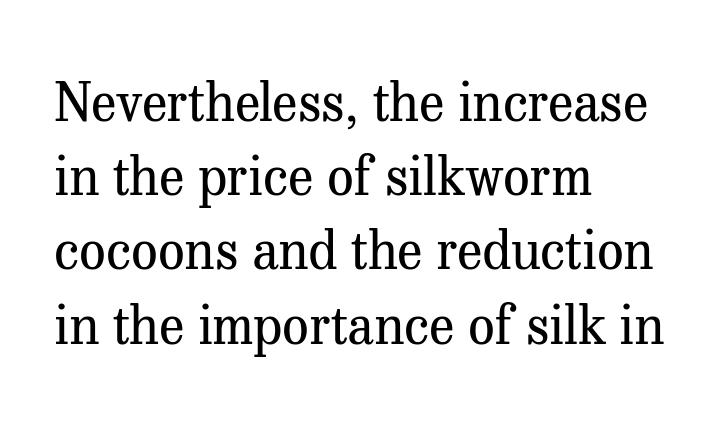
{"serif": "yes", "italic": "no", "bold": "no", "weight": "regular", "width": "normal", "stroke_contrast": "medium", "x_height": "medium", "monospaced": "no", "underline": "no", "align": "left", "line_spacing": "normal", "line_spacing_ratio": 1.4, "letter_spacing": "normal", "letter_spacing_em": 0.0, "glyph_px": 53}
